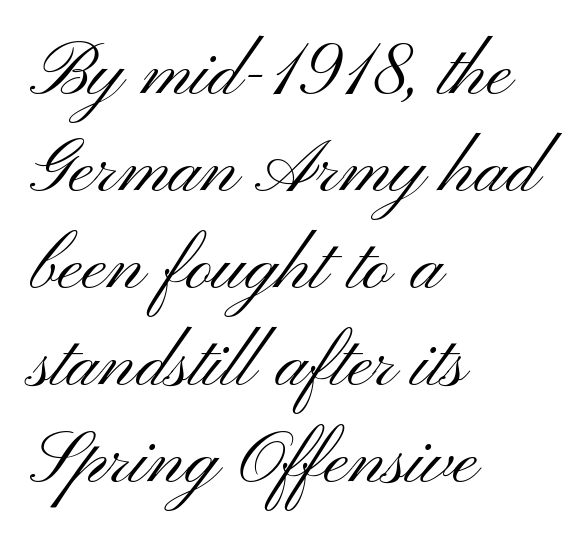
Q: Is the text bold? A: No.
Q: Is the text italic (slanted)? A: Yes.
Q: Is the typeface a serif or a sans-serif typeface? A: Sans-serif.
Q: Is the text underlined? A: No.
Q: How is the paragraph aligned? A: Left-aligned.
Q: Is the spacing between letters normal or unusually wide? A: Normal.
Q: Is the spacing between lines tight, normal or loose? A: Normal.
Q: Width (condensed, normal, or wide)? A: Wide.
Q: Stroke contrast? A: Medium.
Q: x-height? A: Small.
Q: Monospaced? A: No.
